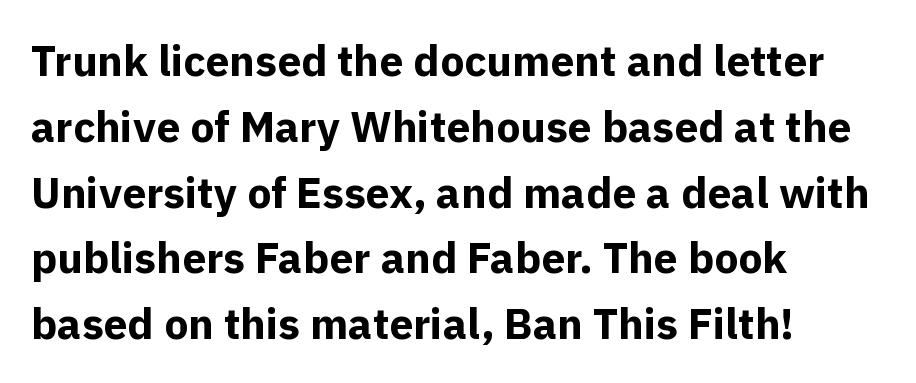
The image shows 43 px bold sans-serif type, upright; set left-aligned, normal line spacing (1.53x), normal letter spacing, not underlined; a medium x-height.
